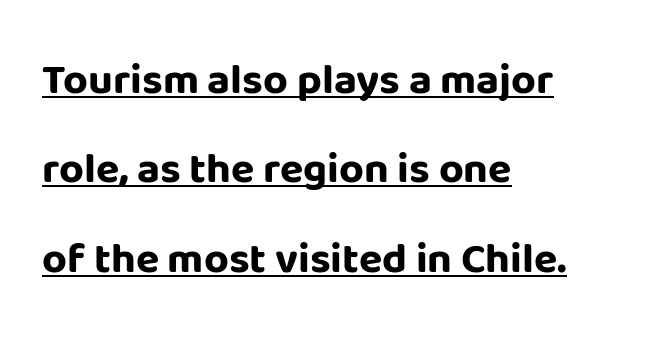
{"serif": "no", "italic": "no", "bold": "yes", "weight": "bold", "width": "normal", "stroke_contrast": "low", "x_height": "large", "monospaced": "no", "underline": "yes", "align": "left", "line_spacing": "loose", "line_spacing_ratio": 2.08, "letter_spacing": "normal", "letter_spacing_em": 0.0, "glyph_px": 43}
